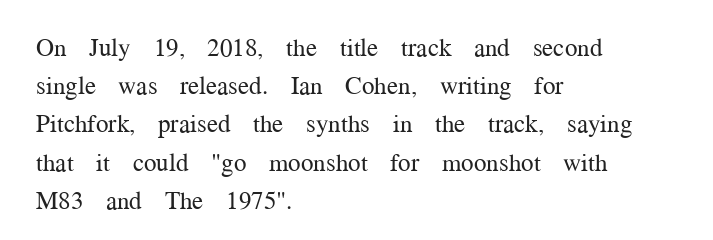
{"italic": "no", "bold": "no", "underline": "no", "align": "left", "line_spacing": "normal", "line_spacing_ratio": 1.53, "letter_spacing": "normal", "letter_spacing_em": 0.0, "glyph_px": 25}
